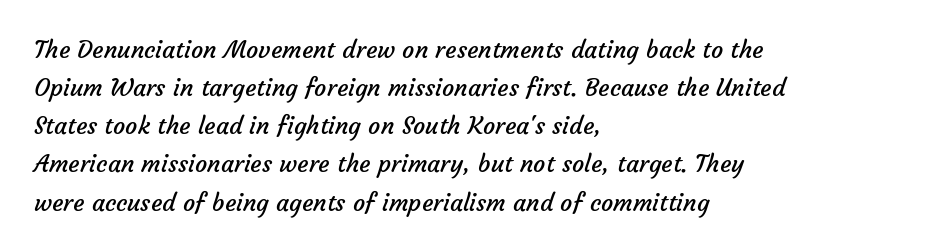
Q: Is the text bold? A: No.
Q: Is the text underlined? A: No.
Q: How is the paragraph aligned? A: Left-aligned.
Q: Is the spacing between letters normal or unusually wide? A: Normal.
Q: Is the spacing between lines tight, normal or loose? A: Normal.
